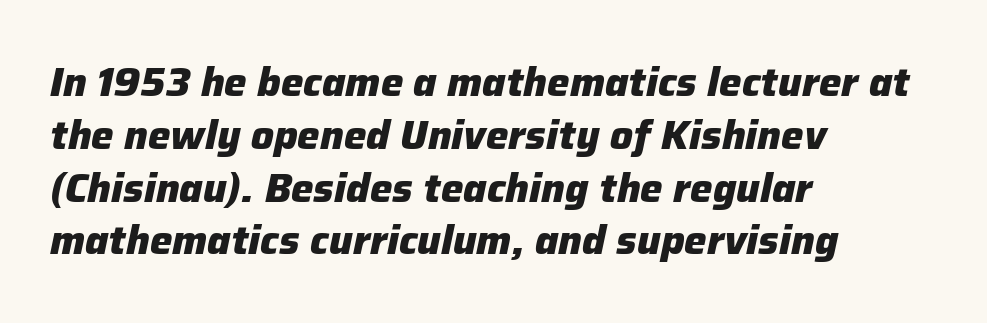
The image shows 40 px heavy type, italic (leaning right); set left-aligned, normal line spacing (1.32x), normal letter spacing, not underlined; low stroke contrast and a medium x-height.
